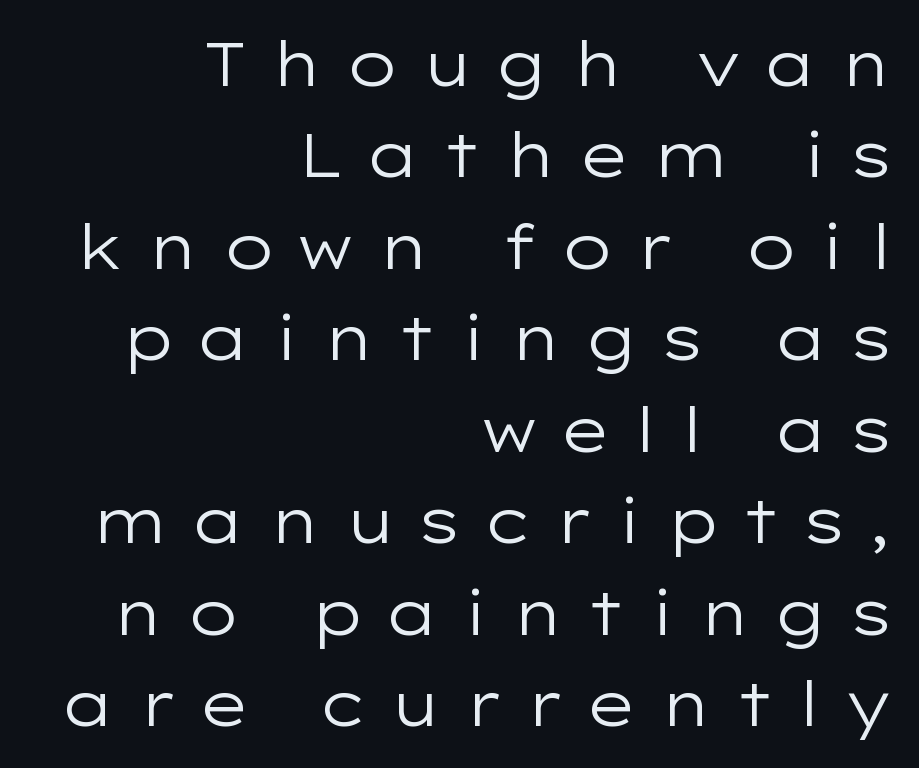
This reads as an unemphasized weight, regular at the heaviest. Vertical spacing — default. Every row of glyphs terminates at an identical x-position on the right. The type is letterspaced generously, with wide tracking. Unlike italic type, these characters show no tilt at all. Looks like regular typesetting: each glyph gets only the width it needs.
